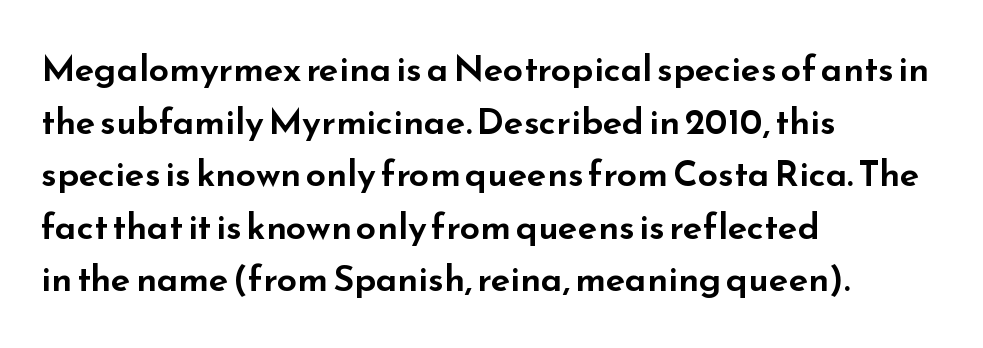
{"serif": "no", "italic": "no", "width": "wide", "stroke_contrast": "low", "x_height": "small", "monospaced": "no", "underline": "no", "align": "left", "line_spacing": "normal", "line_spacing_ratio": 1.46, "letter_spacing": "normal", "letter_spacing_em": 0.0, "glyph_px": 36}
